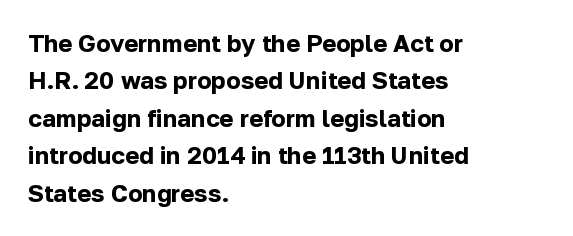
{"italic": "no", "bold": "yes", "underline": "no", "align": "left", "line_spacing": "normal", "line_spacing_ratio": 1.56, "letter_spacing": "normal", "letter_spacing_em": 0.0, "glyph_px": 24}
